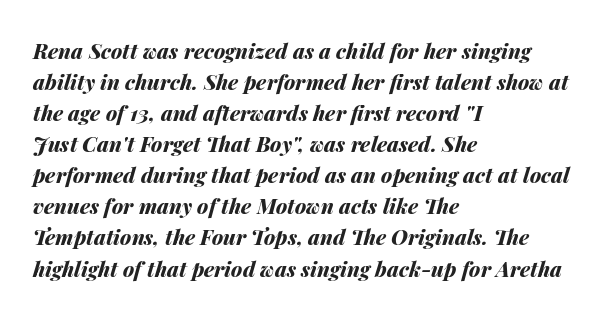
{"italic": "yes", "lean": "right", "slant_degrees": 14, "bold": "yes", "underline": "no", "align": "left", "line_spacing": "normal", "line_spacing_ratio": 1.48, "letter_spacing": "normal", "letter_spacing_em": 0.0, "glyph_px": 21}
